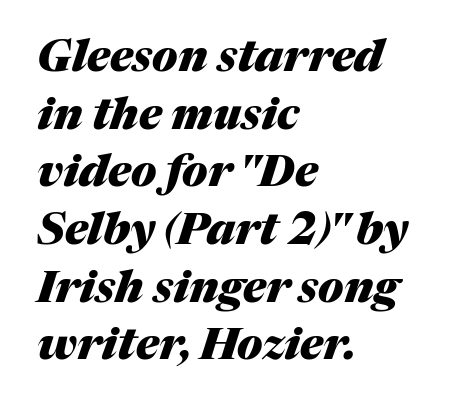
{"italic": "yes", "lean": "right", "slant_degrees": 17, "bold": "yes", "weight": "heavy", "width": "normal", "stroke_contrast": "medium", "x_height": "medium", "monospaced": "no", "underline": "no", "align": "left", "line_spacing": "normal", "line_spacing_ratio": 1.31, "letter_spacing": "normal", "letter_spacing_em": 0.0, "glyph_px": 44}
